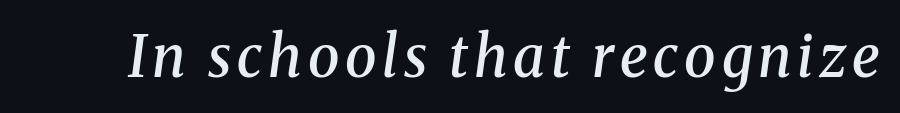
Q: Is the text bold? A: Semi-bold.
Q: Is the text italic (slanted)? A: Yes, it leans right by about 8 degrees.
Q: Is the typeface a serif or a sans-serif typeface? A: Serif.
Q: Is the text underlined? A: No.
Q: Width (condensed, normal, or wide)? A: Normal.
Q: Stroke contrast? A: Medium.
Q: x-height? A: Medium.
Q: Monospaced? A: No.
